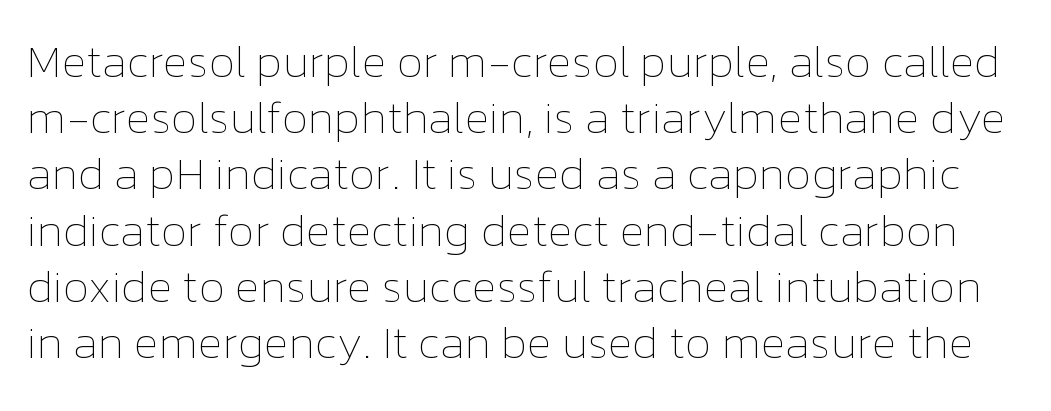
This sample has the flowing, uneven cadence of proportional lettering. Descender tails drop into unmarked territory. This is the regular roman posture of the typeface. There is no visible air inserted between adjacent glyphs. The rendering uses a moderate line-height, typical for paragraphs. The font is comparable to plain body text, perhaps lighter.
